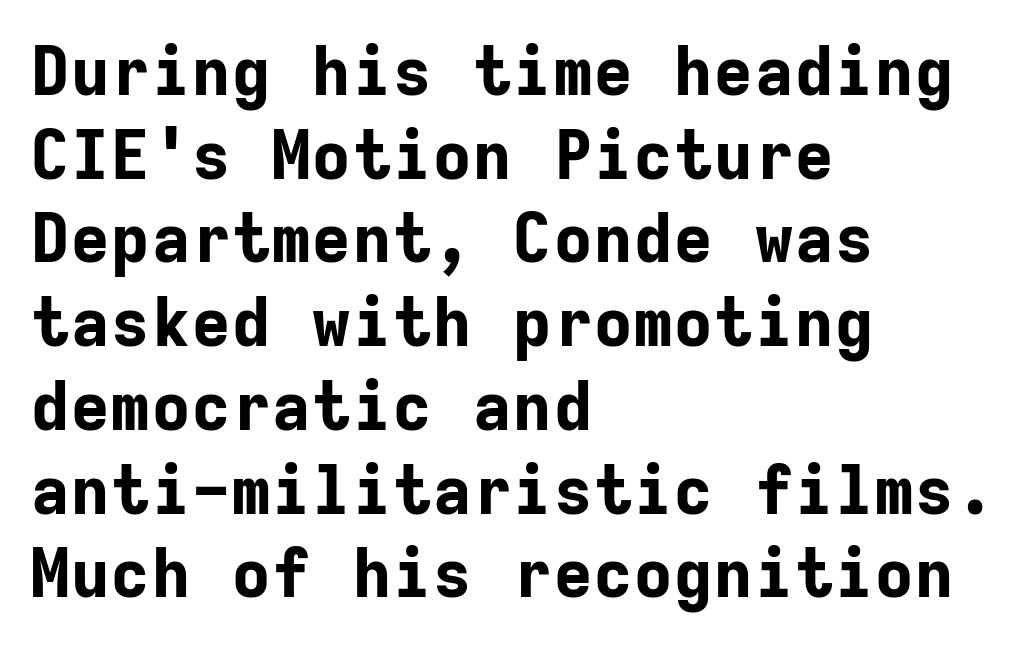
Q: Is the text bold? A: Yes.
Q: Is the text italic (slanted)? A: No, it is upright.
Q: Is the typeface a serif or a sans-serif typeface? A: Sans-serif.
Q: Is the text underlined? A: No.
Q: How is the paragraph aligned? A: Left-aligned.
Q: Is the spacing between letters normal or unusually wide? A: Normal.
Q: Is the spacing between lines tight, normal or loose? A: Normal.
Q: Width (condensed, normal, or wide)? A: Normal.
Q: Stroke contrast? A: Low.
Q: x-height? A: Medium.
Q: Monospaced? A: Yes.
